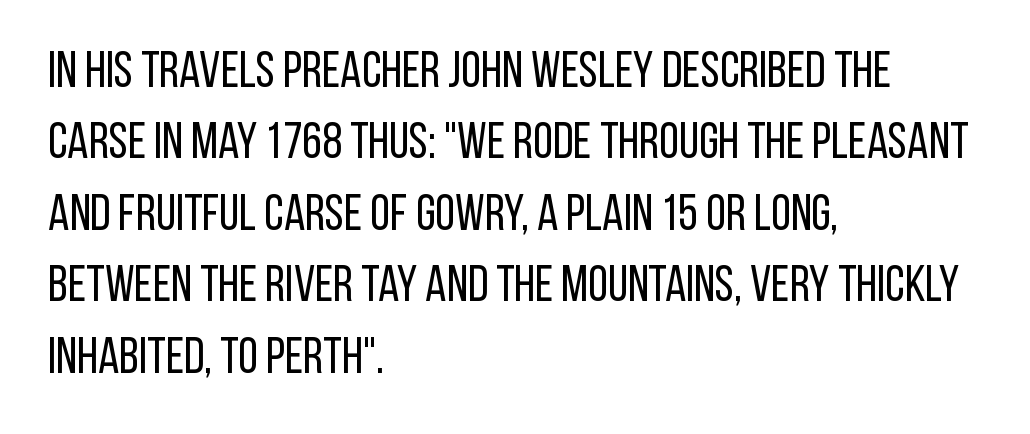
The image shows 51 px regular-weight, condensed sans-serif type, upright; set left-aligned, normal line spacing (1.4x), normal letter spacing, not underlined; low stroke contrast and a large x-height.
